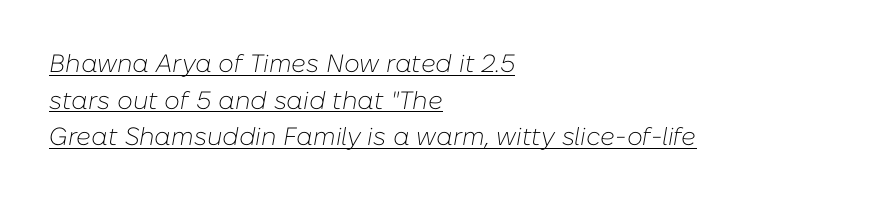
{"italic": "yes", "lean": "right", "slant_degrees": 10, "bold": "no", "underline": "yes", "align": "left", "line_spacing": "normal", "line_spacing_ratio": 1.47, "letter_spacing": "normal", "letter_spacing_em": 0.0, "glyph_px": 25}
